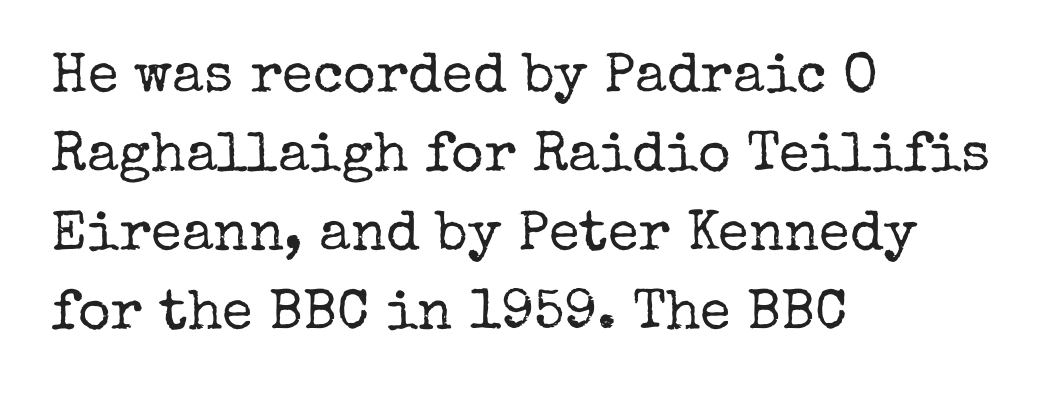
Observe the ordinary spacing: letters are neighbours, not strangers. The typesetting does not lean heavy: it is not bold. Typeset ragged right — the left edge is the straight one. This sample uses an upright cut, with every glyph sitting square on the baseline. The passage shown is typed in a proportional face where columns would drift.
